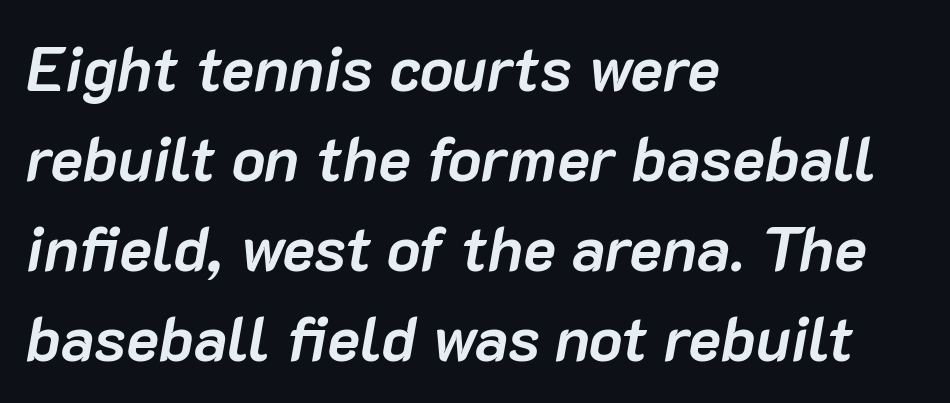
Q: Is the text bold? A: Yes.
Q: Is the text italic (slanted)? A: Yes, it leans right by about 10 degrees.
Q: Is the text underlined? A: No.
Q: How is the paragraph aligned? A: Left-aligned.
Q: Is the spacing between letters normal or unusually wide? A: Normal.
Q: Is the spacing between lines tight, normal or loose? A: Normal.
Q: Width (condensed, normal, or wide)? A: Normal.
Q: Stroke contrast? A: Low.
Q: x-height? A: Medium.
Q: Monospaced? A: No.
